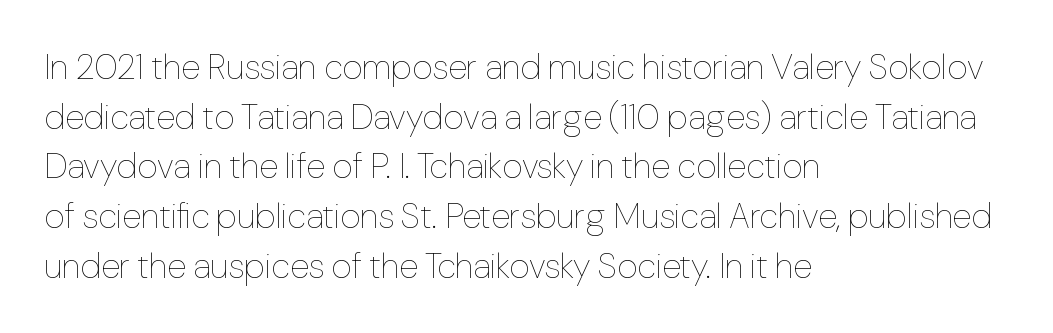
The image shows 35 px thin type, upright; set left-aligned, normal line spacing (1.42x), normal letter spacing, not underlined; low stroke contrast and a medium x-height.
